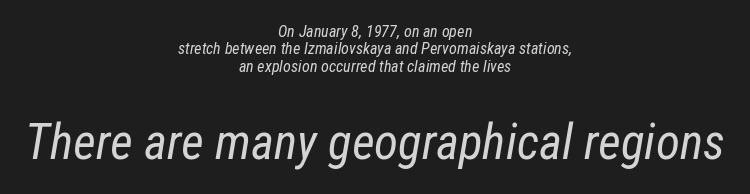
Q: Is the text bold? A: No.
Q: Is the text italic (slanted)? A: Yes, it leans right by about 12 degrees.
Q: Is the text underlined? A: No.
Q: How is the paragraph aligned? A: Centered.
Q: Is the spacing between letters normal or unusually wide? A: Normal.
Q: Is the spacing between lines tight, normal or loose? A: Tight.
Q: Which block of text is set in a larger size, the first (top) or the second (bottom)? A: The second (bottom) one.
Q: Width (condensed, normal, or wide)? A: Condensed.
Q: Stroke contrast? A: Low.
Q: x-height? A: Medium.
Q: Monospaced? A: No.
